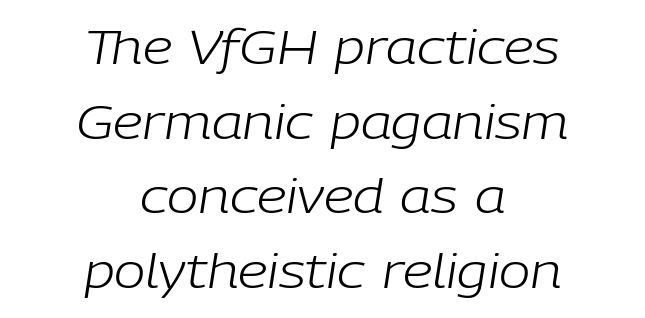
Q: Is the text bold? A: No.
Q: Is the text italic (slanted)? A: Yes, it leans right by about 9 degrees.
Q: Is the text underlined? A: No.
Q: How is the paragraph aligned? A: Centered.
Q: Is the spacing between letters normal or unusually wide? A: Normal.
Q: Is the spacing between lines tight, normal or loose? A: Normal.
Q: Width (condensed, normal, or wide)? A: Normal.
Q: Stroke contrast? A: Low.
Q: x-height? A: Medium.
Q: Monospaced? A: No.
